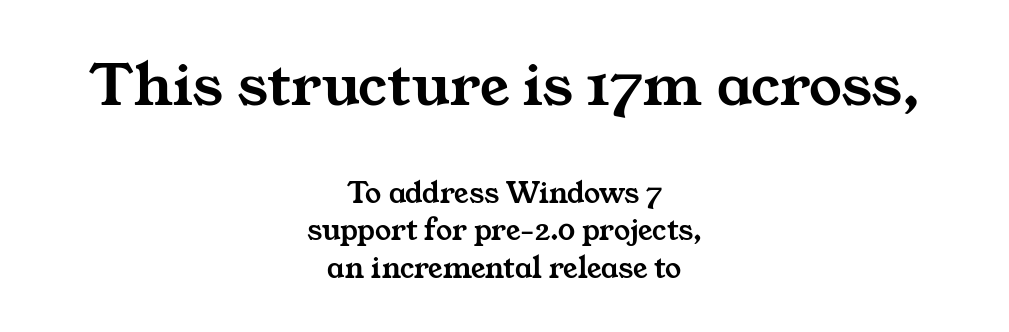
{"serif": "yes", "width": "wide", "stroke_contrast": "medium", "x_height": "medium", "monospaced": "no", "underline": "no", "align": "center", "line_spacing_ratio": 1.18, "letter_spacing": "normal", "letter_spacing_em": 0.0, "larger_block": "first", "size_ratio": 2.03, "glyph_px": 65}
